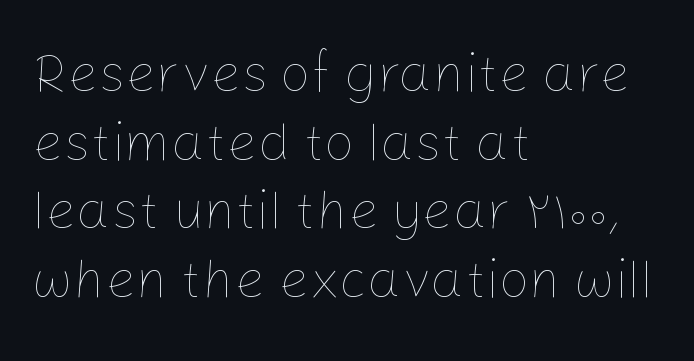
Q: Is the text bold? A: No.
Q: Is the text italic (slanted)? A: No, it is upright.
Q: Is the text underlined? A: No.
Q: How is the paragraph aligned? A: Left-aligned.
Q: Is the spacing between letters normal or unusually wide? A: Normal.
Q: Is the spacing between lines tight, normal or loose? A: Normal.
Q: Width (condensed, normal, or wide)? A: Normal.
Q: Stroke contrast? A: Low.
Q: x-height? A: Medium.
Q: Monospaced? A: No.
